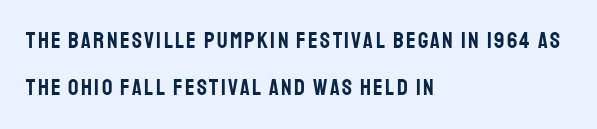
The image shows 23 px text type, upright; set left-aligned, loose line spacing (2.06x), not underlined.
